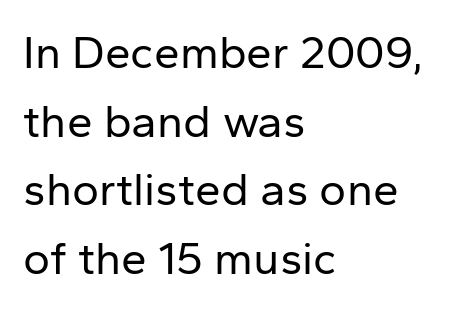
{"serif": "no", "italic": "no", "bold": "no", "weight": "regular", "width": "normal", "stroke_contrast": "low", "x_height": "medium", "monospaced": "no", "underline": "no", "align": "left", "line_spacing": "normal", "line_spacing_ratio": 1.49, "letter_spacing": "normal", "letter_spacing_em": 0.0, "glyph_px": 46}
